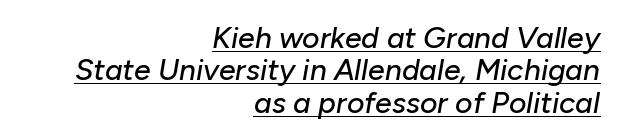
The image shows 30 px text type, italic (leaning right); set right-aligned, tight line spacing (1.08x), normal letter spacing, underlined; low stroke contrast and a medium x-height.
